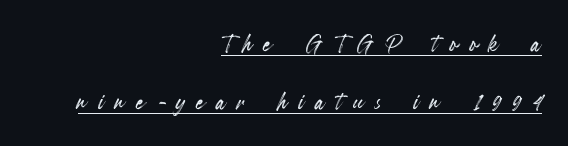
The image shows 32 px condensed type; set right-aligned, line spacing 1.8x, unusually wide letter spacing (+0.36 em), underlined; a small x-height.
